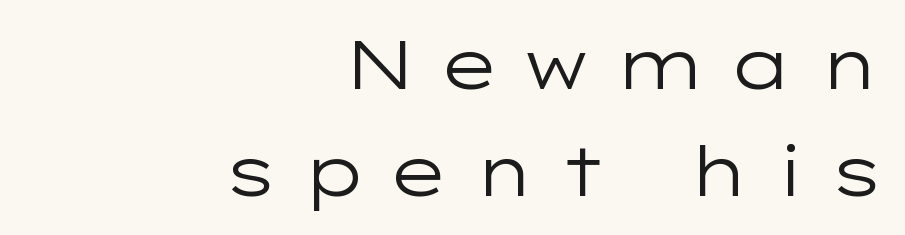
Q: Is the text bold? A: No.
Q: Is the text italic (slanted)? A: No, it is upright.
Q: Is the typeface a serif or a sans-serif typeface? A: Sans-serif.
Q: Is the text underlined? A: No.
Q: How is the paragraph aligned? A: Right-aligned.
Q: Is the spacing between letters normal or unusually wide? A: Unusually wide.
Q: Is the spacing between lines tight, normal or loose? A: Normal.
Q: Width (condensed, normal, or wide)? A: Wide.
Q: Stroke contrast? A: Low.
Q: x-height? A: Medium.
Q: Monospaced? A: No.
